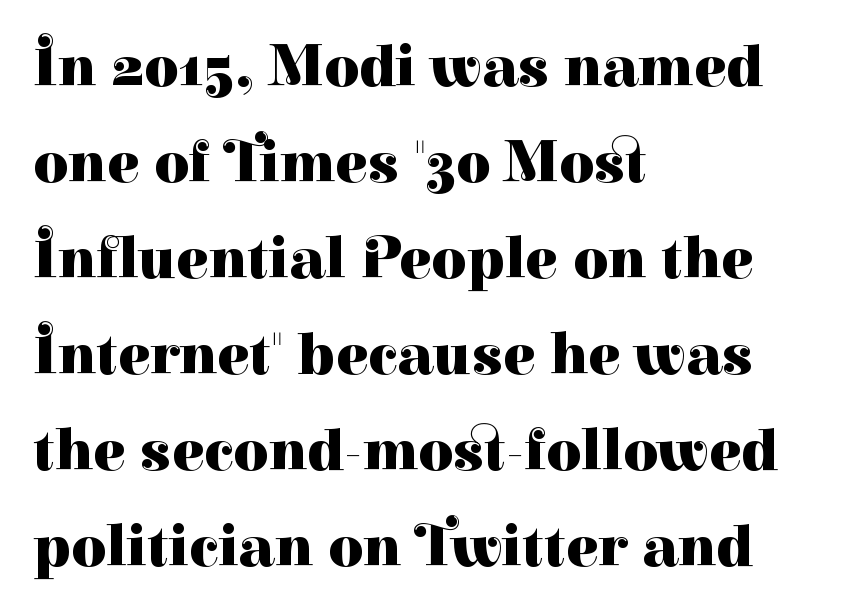
Q: Is the text bold? A: Yes.
Q: Is the text italic (slanted)? A: No, it is upright.
Q: Is the typeface a serif or a sans-serif typeface? A: Serif.
Q: Is the text underlined? A: No.
Q: How is the paragraph aligned? A: Left-aligned.
Q: Is the spacing between letters normal or unusually wide? A: Normal.
Q: Is the spacing between lines tight, normal or loose? A: Normal.
Q: Width (condensed, normal, or wide)? A: Normal.
Q: Stroke contrast? A: High.
Q: x-height? A: Medium.
Q: Monospaced? A: No.
